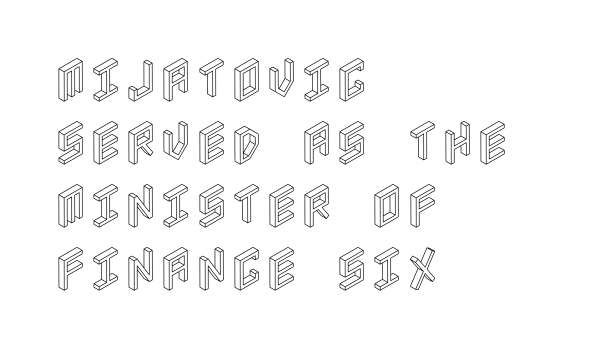
Q: Is the text italic (slanted)? A: No, it is upright.
Q: Is the text underlined? A: No.
Q: How is the paragraph aligned? A: Left-aligned.
Q: Is the spacing between letters normal or unusually wide? A: Normal.
Q: Is the spacing between lines tight, normal or loose? A: Normal.
Q: Width (condensed, normal, or wide)? A: Condensed.
Q: x-height? A: Large.
